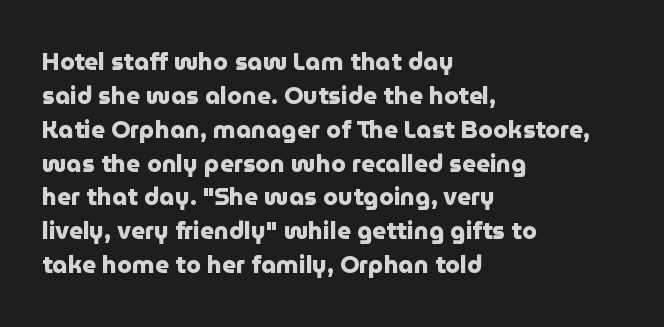
Check under the words: just untouched page. The lettering stays uniformly vertical, giving the passage a roman look. Does the weight exceed regular? Yes, all the way to bold. Leading: standard.
